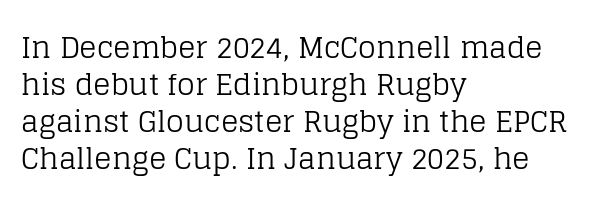
The image shows 29 px regular-weight serif type, upright; set left-aligned, normal line spacing (1.28x), normal letter spacing, not underlined; low stroke contrast and a large x-height.
